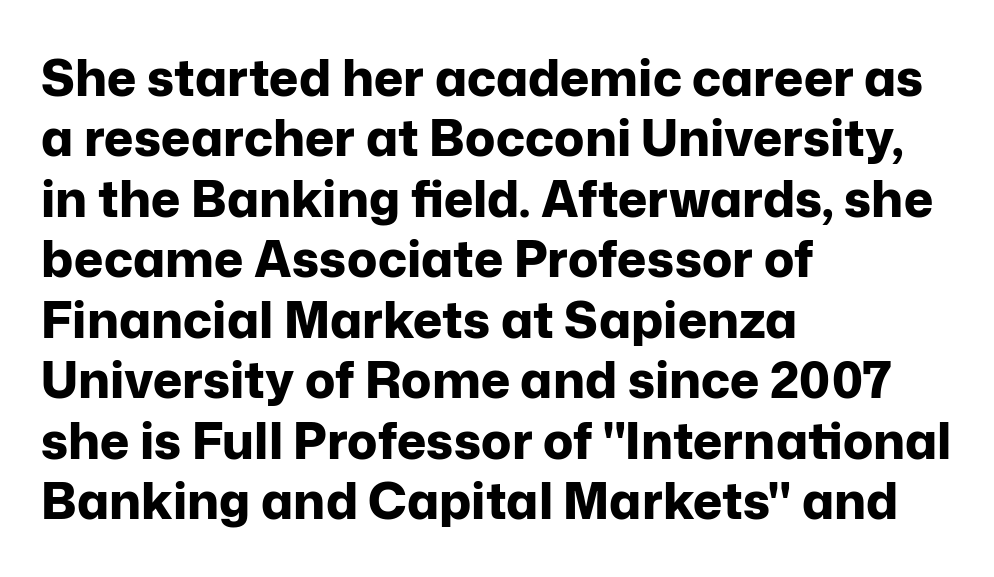
The image shows 50 px bold sans-serif type, upright; set left-aligned, line spacing 1.21x, normal letter spacing, not underlined; low stroke contrast and a medium x-height.
